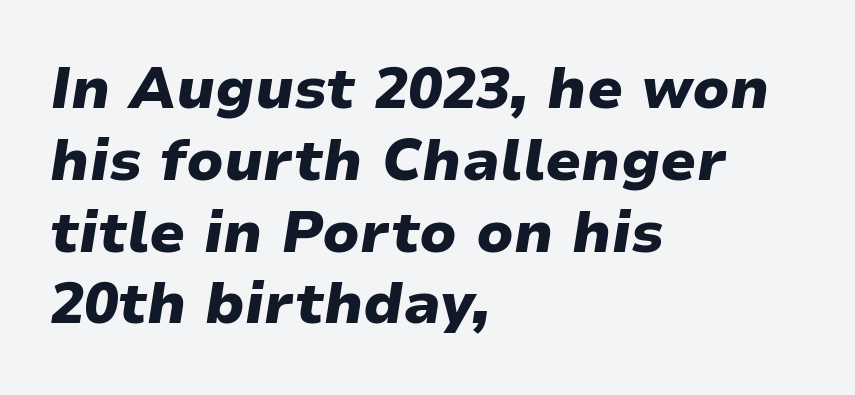
Interline gaps are of average width in this sample. One-word summary of the alignment: left. Slanted lettering throughout. Note the varied advance widths — an 'i' is clearly narrower than an 'm'.
